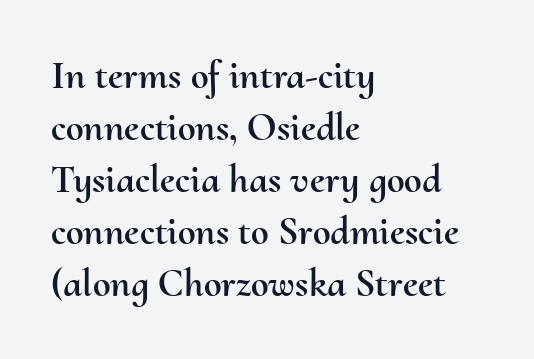
Q: Is the text italic (slanted)? A: No, it is upright.
Q: Is the text underlined? A: No.
Q: How is the paragraph aligned? A: Left-aligned.
Q: Is the spacing between letters normal or unusually wide? A: Normal.
Q: Is the spacing between lines tight, normal or loose? A: Normal.
Q: Width (condensed, normal, or wide)? A: Normal.
Q: Stroke contrast? A: Medium.
Q: x-height? A: Small.
Q: Monospaced? A: No.
